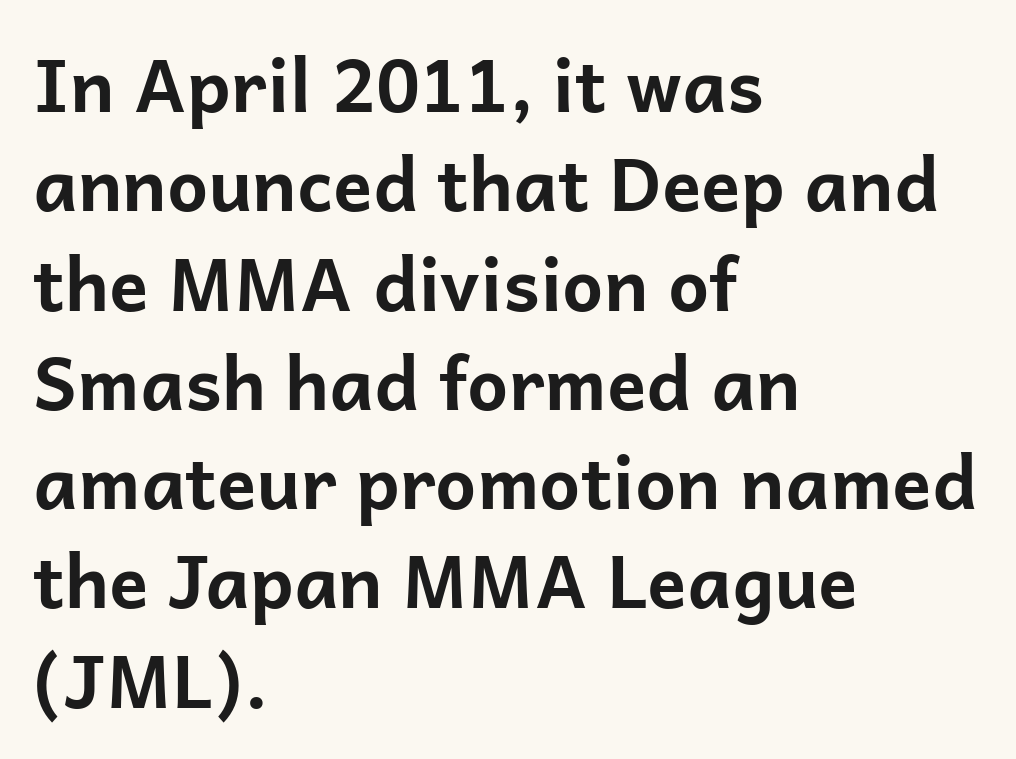
The image shows 73 px bold sans-serif type, upright; set left-aligned, normal line spacing (1.36x), normal letter spacing, not underlined; low stroke contrast and a medium x-height.
